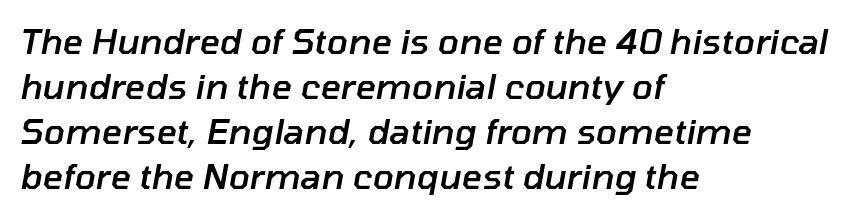
If you measured baseline to baseline, you'd find a middling distance. Strokes here are thickened, but only to semibold level. Bare-footed words on every line. Quick note: italic. Line beginnings align vertically; line endings do not. Each word holds together tightly as a unit, with standard inter-letter gaps.
